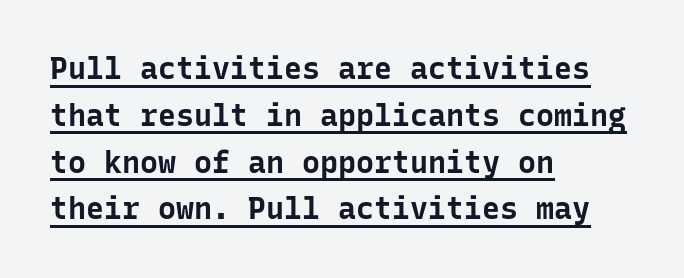
Letterform terminals end flat and unadorned throughout the passage. Compared with typical body copy, the letter spacing here is the same. If you drew a ruler down the left edge, every line would touch it. Is the type bold? Yes — the strokes are clearly thick and heavy. In designer terms, the underline attribute is active on this setting.
